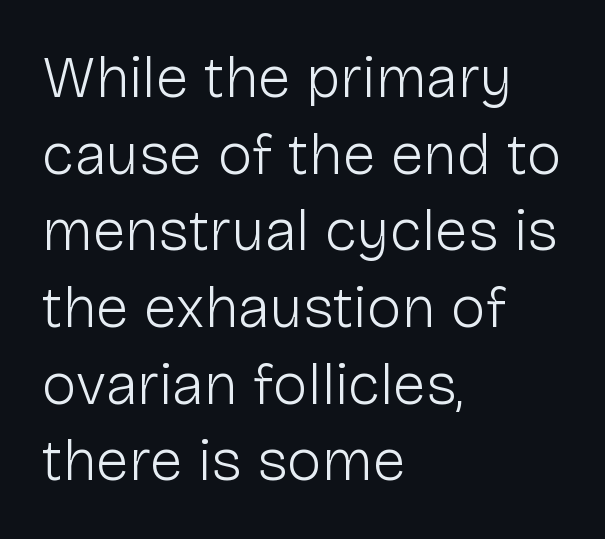
The lines sit at an ordinary, default distance from one another. One-word summary of the alignment: left. Tracking here is standard; glyphs follow each other at the usual distance. Ink coverage per letter is moderate at most. Proportional: the letters do not fall into vertical columns. The lettering holds an erect, upright posture throughout.
